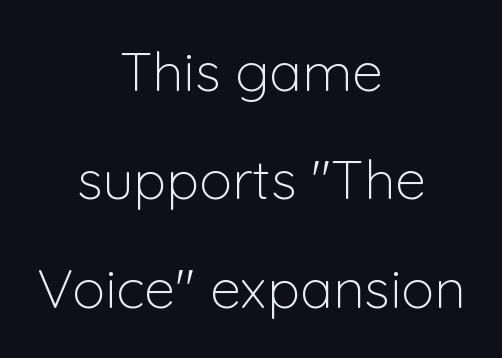
Q: Is the text bold? A: No.
Q: Is the text italic (slanted)? A: No, it is upright.
Q: Is the typeface a serif or a sans-serif typeface? A: Sans-serif.
Q: Is the text underlined? A: No.
Q: How is the paragraph aligned? A: Centered.
Q: Is the spacing between letters normal or unusually wide? A: Normal.
Q: Is the spacing between lines tight, normal or loose? A: Loose.
Q: Width (condensed, normal, or wide)? A: Normal.
Q: Stroke contrast? A: Low.
Q: x-height? A: Medium.
Q: Monospaced? A: No.
